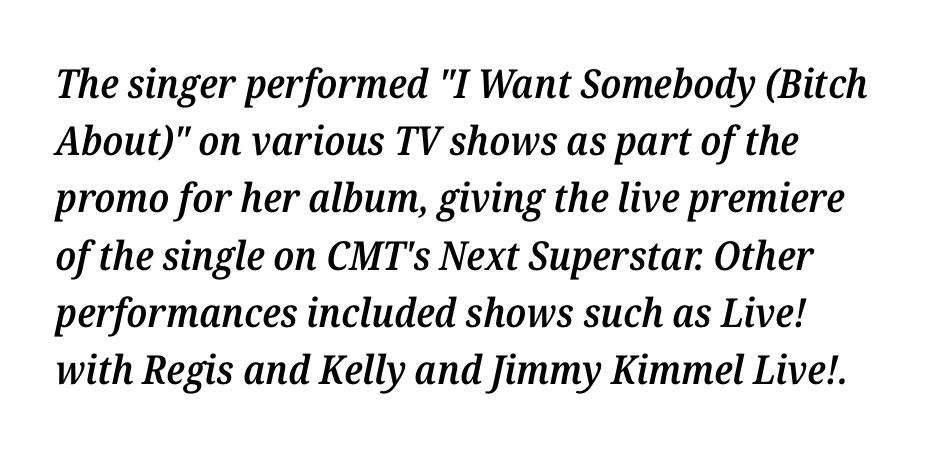
Q: Is the text bold? A: Semi-bold.
Q: Is the text italic (slanted)? A: Yes, it leans right by about 12 degrees.
Q: Is the typeface a serif or a sans-serif typeface? A: Serif.
Q: Is the text underlined? A: No.
Q: Is the spacing between letters normal or unusually wide? A: Normal.
Q: Is the spacing between lines tight, normal or loose? A: Normal.
Q: Width (condensed, normal, or wide)? A: Normal.
Q: Stroke contrast? A: Medium.
Q: x-height? A: Medium.
Q: Monospaced? A: No.
